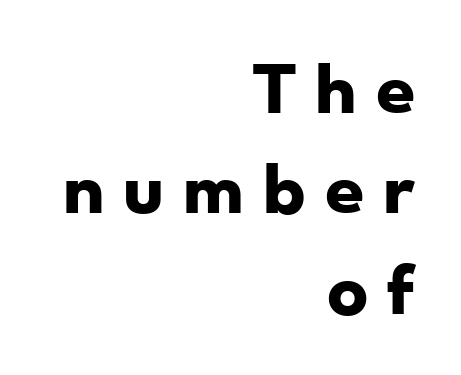
{"serif": "no", "bold": "yes", "weight": "heavy", "width": "wide", "stroke_contrast": "low", "x_height": "small", "monospaced": "no", "underline": "no", "align": "right", "line_spacing": "normal", "line_spacing_ratio": 1.62, "letter_spacing": "wide", "letter_spacing_em": 0.31, "glyph_px": 62}
